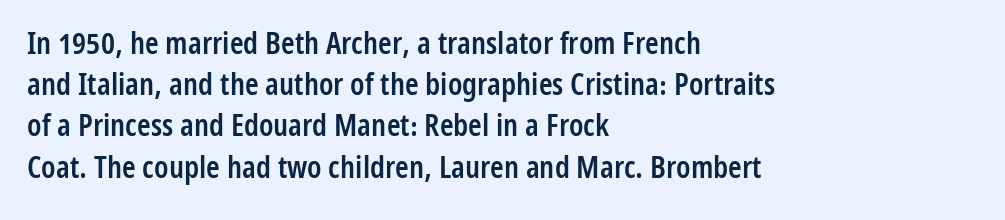
{"serif": "no", "italic": "no", "bold": "semi", "weight": "semibold", "width": "condensed", "stroke_contrast": "low", "x_height": "medium", "monospaced": "no", "underline": "no", "align": "left", "line_spacing": "normal", "line_spacing_ratio": 1.33, "letter_spacing": "normal", "letter_spacing_em": 0.0, "glyph_px": 31}
